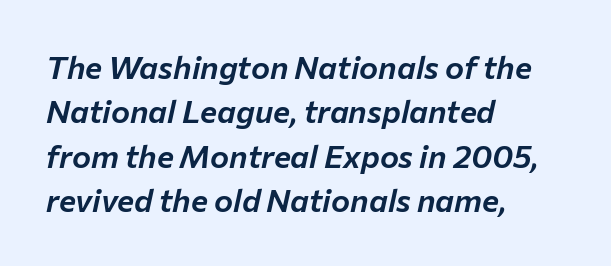
The image shows 32 px text type, italic (leaning right); set left-aligned, normal line spacing (1.39x), normal letter spacing, not underlined; low stroke contrast and a medium x-height.
